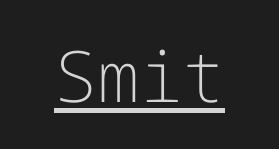
Q: Is the text bold? A: No.
Q: Is the text italic (slanted)? A: No, it is upright.
Q: Is the typeface a serif or a sans-serif typeface? A: Sans-serif.
Q: Is the text underlined? A: Yes.
Q: Is the spacing between letters normal or unusually wide? A: Normal.
Q: Width (condensed, normal, or wide)? A: Normal.
Q: Stroke contrast? A: Low.
Q: x-height? A: Medium.
